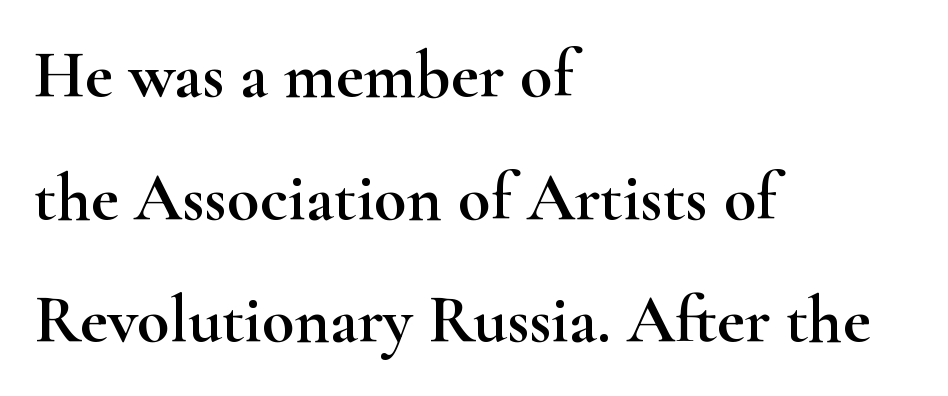
{"serif": "yes", "italic": "no", "width": "wide", "stroke_contrast": "high", "x_height": "small", "monospaced": "no", "underline": "no", "align": "left", "line_spacing_ratio": 1.83, "letter_spacing": "normal", "letter_spacing_em": 0.0, "glyph_px": 67}
